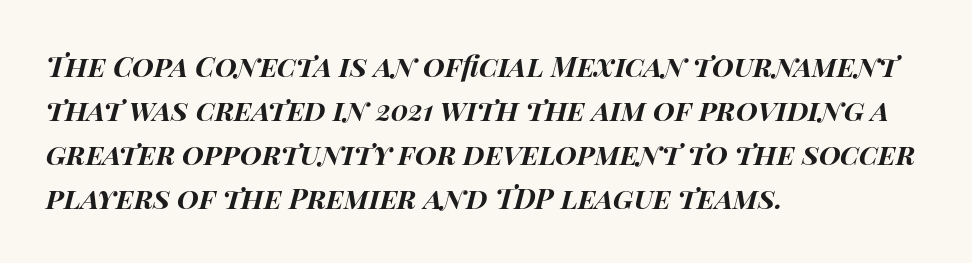
The image shows 28 px bold, wide type, italic (leaning right); set left-aligned, normal line spacing (1.57x), normal letter spacing, not underlined; high stroke contrast and a large x-height.
